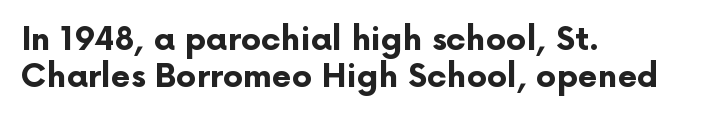
The image shows 32 px bold sans-serif type, upright; set left-aligned, line spacing 1.16x, normal letter spacing, not underlined; low stroke contrast and a medium x-height.
